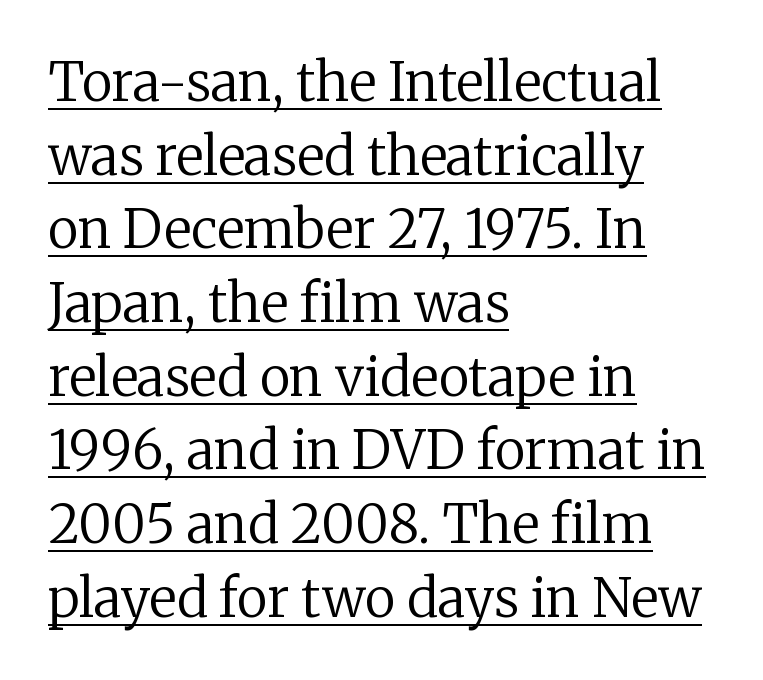
The image shows 53 px regular-weight serif type, upright; set left-aligned, normal line spacing (1.39x), normal letter spacing, underlined; low stroke contrast and a medium x-height.
